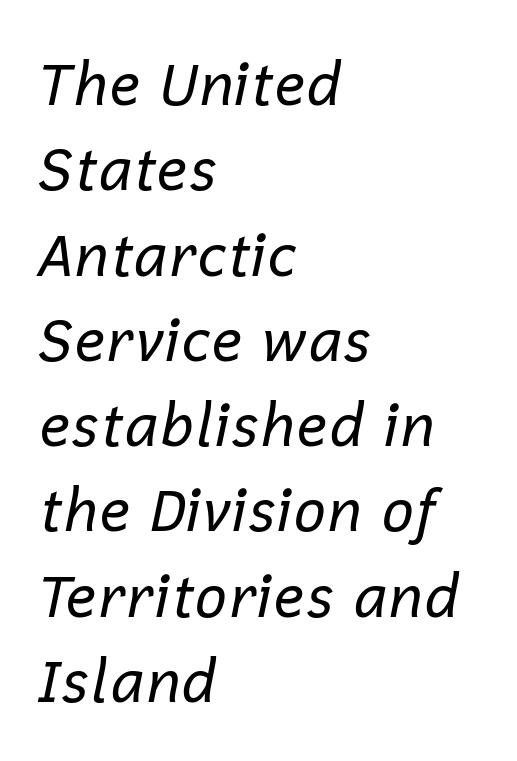
{"italic": "yes", "lean": "right", "slant_degrees": 12, "bold": "no", "weight": "regular", "width": "normal", "stroke_contrast": "low", "x_height": "medium", "monospaced": "no", "underline": "no", "align": "left", "line_spacing": "normal", "line_spacing_ratio": 1.47, "letter_spacing": "normal", "letter_spacing_em": 0.0, "glyph_px": 58}
